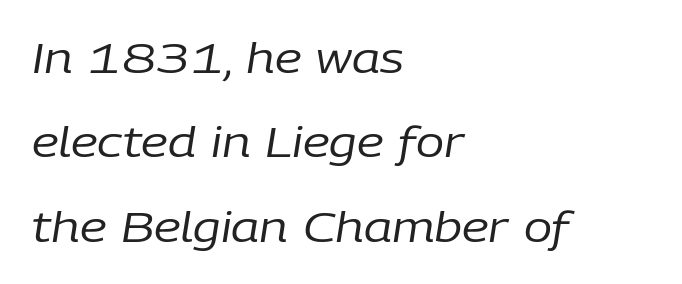
The image shows 42 px regular-weight type, italic (leaning right); set left-aligned, loose line spacing (2.01x), normal letter spacing, not underlined; low stroke contrast and a medium x-height.
